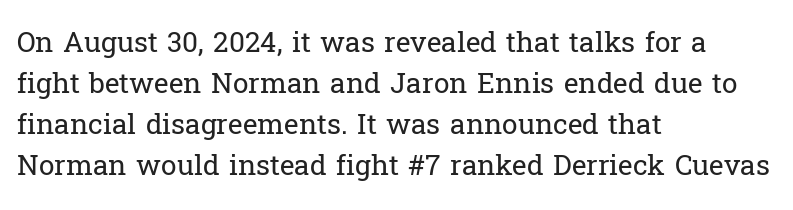
Bold? No — there's no thickening of the strokes. Does extra space separate the letters? No, they use regular spacing. A typesetter would call this proportional, since set widths differ per character. This rendering uses left alignment, leaving the right contour irregular. The specimen reads as upright at a glance.
